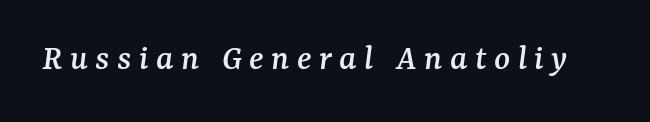
{"serif": "yes", "italic": "yes", "lean": "right", "slant_degrees": 7, "width": "normal", "stroke_contrast": "medium", "x_height": "medium", "monospaced": "no", "underline": "no", "letter_spacing": "wide", "letter_spacing_em": 0.2, "glyph_px": 37}
